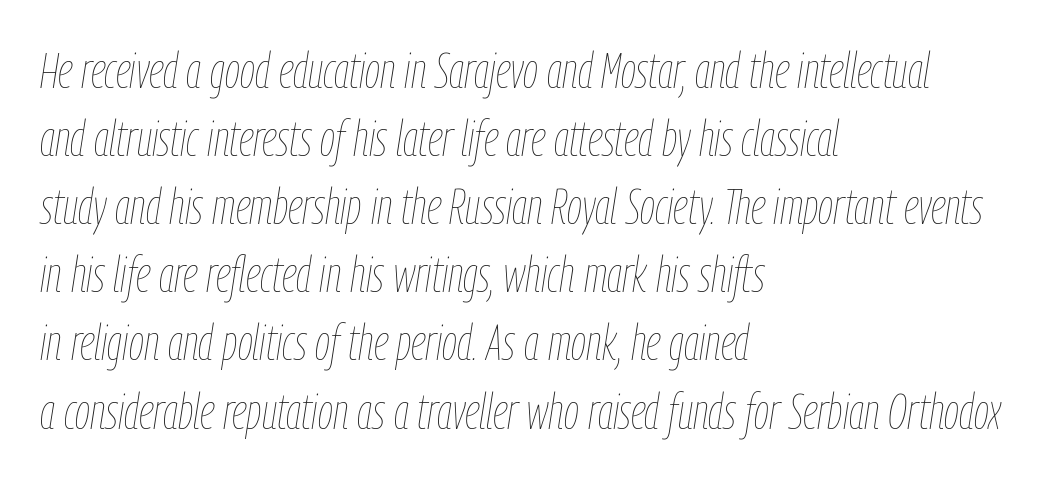
The line texture is even and compact thanks to regular tracking. Leftover space on each line is placed entirely after the last word. Glance below the letters and you will spot only blank space. Successive baselines arrive at the customary interval. Quick note: italic. Each stroke keeps to a modest, everyday thickness or less.
